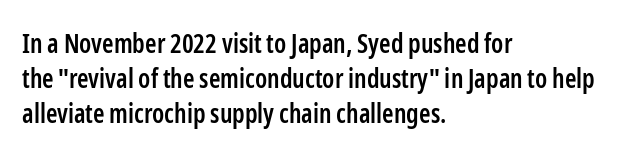
Q: Is the text bold? A: Semi-bold.
Q: Is the text italic (slanted)? A: No, it is upright.
Q: Is the text underlined? A: No.
Q: How is the paragraph aligned? A: Left-aligned.
Q: Is the spacing between letters normal or unusually wide? A: Normal.
Q: Is the spacing between lines tight, normal or loose? A: Normal.
